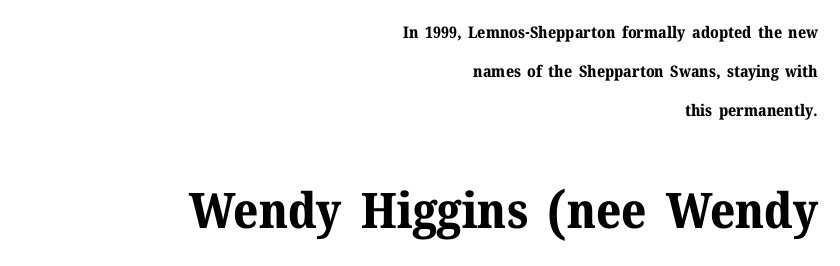
Note the varied advance widths — an 'i' is clearly narrower than an 'm'. Glance below the letters and you will spot only blank space. The lines in this sample share a right terminus and differ only in where they begin. The vertical gap from one line to the next is large. Notice how the stems are strictly vertical — no italics here.
